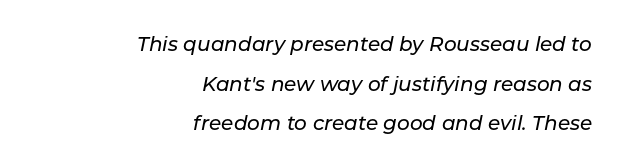
Q: Is the text italic (slanted)? A: Yes, it leans right by about 11 degrees.
Q: Is the text underlined? A: No.
Q: How is the paragraph aligned? A: Right-aligned.
Q: Is the spacing between letters normal or unusually wide? A: Normal.
Q: Is the spacing between lines tight, normal or loose? A: Loose.
